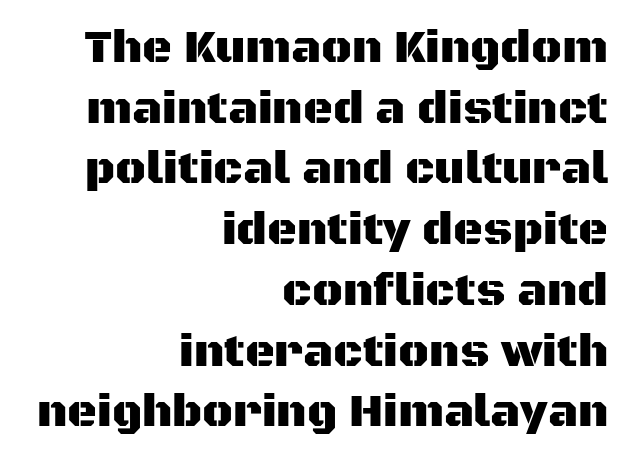
Q: Is the text italic (slanted)? A: No, it is upright.
Q: Is the typeface a serif or a sans-serif typeface? A: Sans-serif.
Q: Is the text underlined? A: No.
Q: How is the paragraph aligned? A: Right-aligned.
Q: Is the spacing between letters normal or unusually wide? A: Normal.
Q: Is the spacing between lines tight, normal or loose? A: Normal.
Q: Width (condensed, normal, or wide)? A: Normal.
Q: Stroke contrast? A: Medium.
Q: x-height? A: Large.
Q: Monospaced? A: No.
